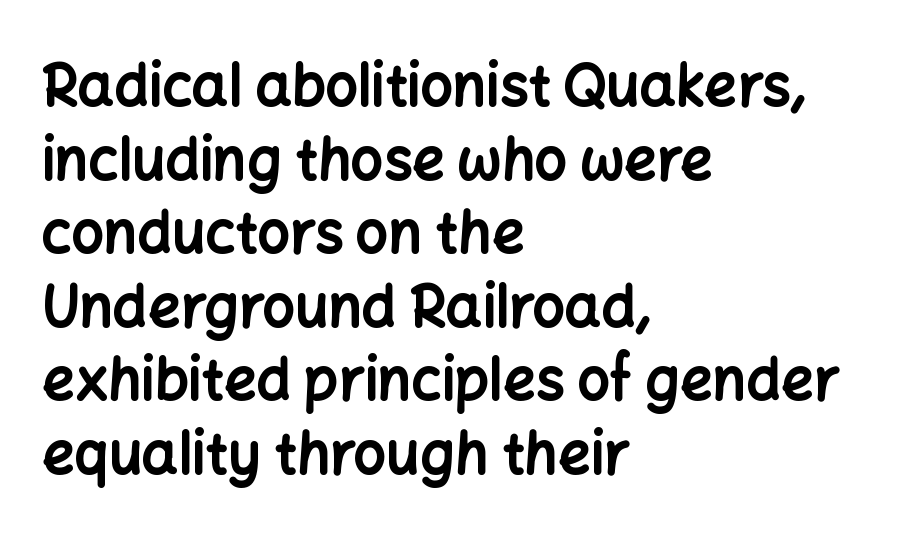
The image shows 57 px bold sans-serif type, upright; set left-aligned, normal line spacing (1.29x), normal letter spacing, not underlined; low stroke contrast and a medium x-height.
